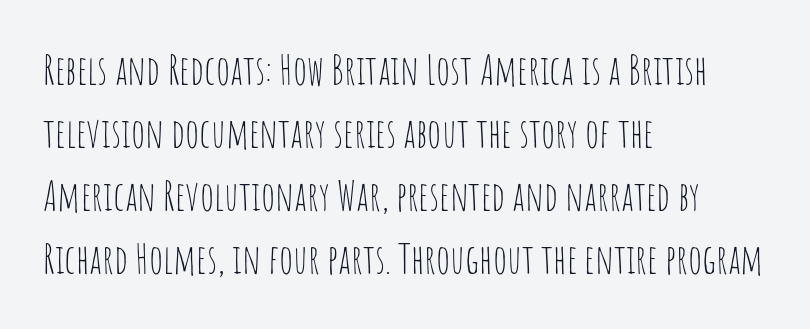
{"serif": "no", "italic": "no", "bold": "no", "weight": "thin", "width": "condensed", "stroke_contrast": "low", "x_height": "large", "monospaced": "no", "underline": "no", "align": "left", "line_spacing": "normal", "line_spacing_ratio": 1.54, "letter_spacing": "normal", "letter_spacing_em": 0.0, "glyph_px": 41}
